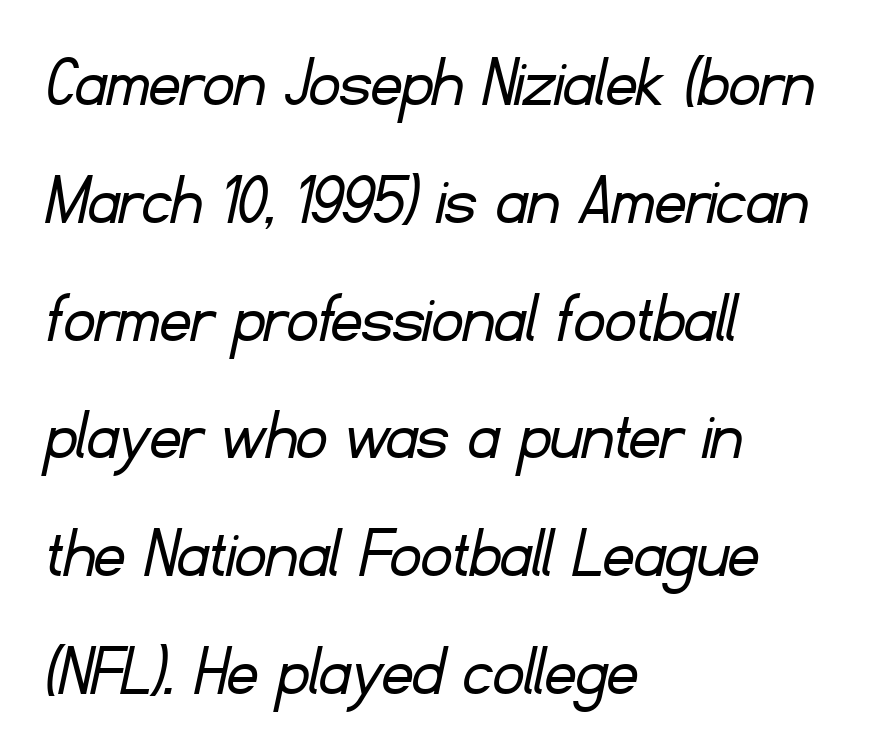
Q: Is the text bold? A: No.
Q: Is the typeface a serif or a sans-serif typeface? A: Sans-serif.
Q: Is the text underlined? A: No.
Q: How is the paragraph aligned? A: Left-aligned.
Q: Is the spacing between letters normal or unusually wide? A: Normal.
Q: Is the spacing between lines tight, normal or loose? A: Normal.
Q: Width (condensed, normal, or wide)? A: Normal.
Q: Stroke contrast? A: Low.
Q: x-height? A: Small.
Q: Monospaced? A: No.
